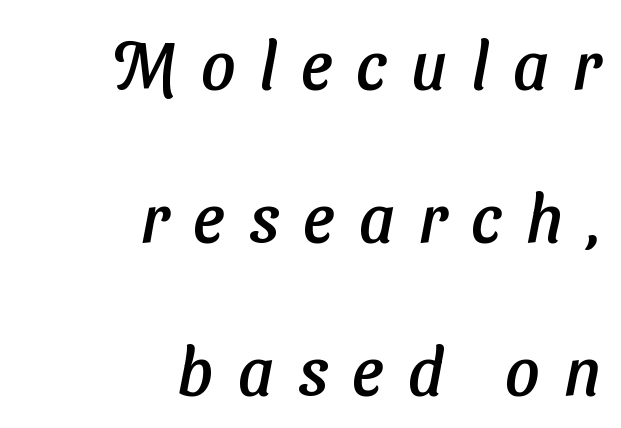
The ragged edge is on the left, which tells us the setting is flush right. Whoever set this chose breathing room over compactness in the vertical rhythm. Each letter's strokes conclude bluntly, with no projecting serifs. Varying glyph widths throughout — classic text-font behaviour. A bare baseline throughout the passage.
